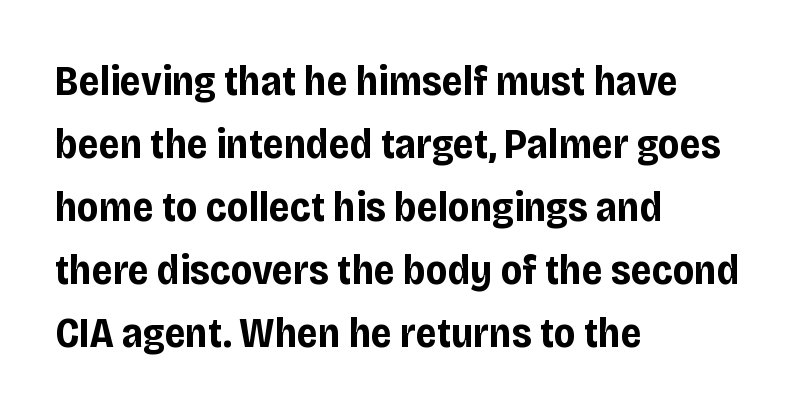
Varying glyph widths throughout — classic text-font behaviour. Nobody touched the tracking dial on this one. This sample uses an upright cut, with every glyph sitting square on the baseline. Reading down the column, the eye jumps a familiar distance to each next line.
